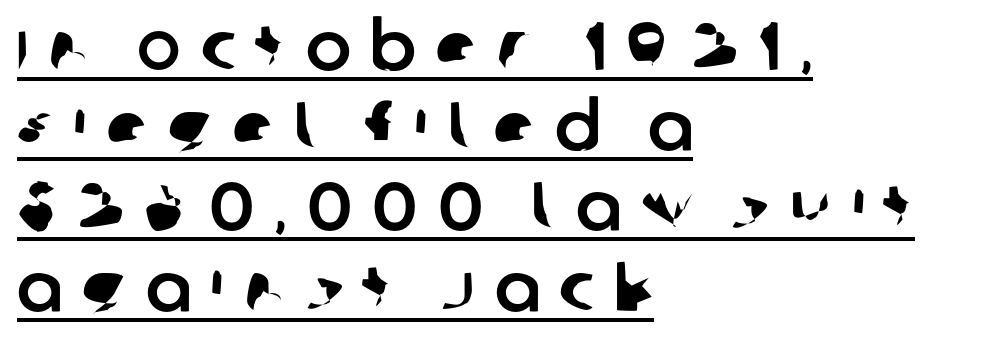
Q: Is the typeface a serif or a sans-serif typeface? A: Sans-serif.
Q: Is the text underlined? A: Yes.
Q: How is the paragraph aligned? A: Left-aligned.
Q: Is the spacing between letters normal or unusually wide? A: Unusually wide.
Q: Width (condensed, normal, or wide)? A: Normal.
Q: Stroke contrast? A: Low.
Q: x-height? A: Large.
Q: Monospaced? A: No.
